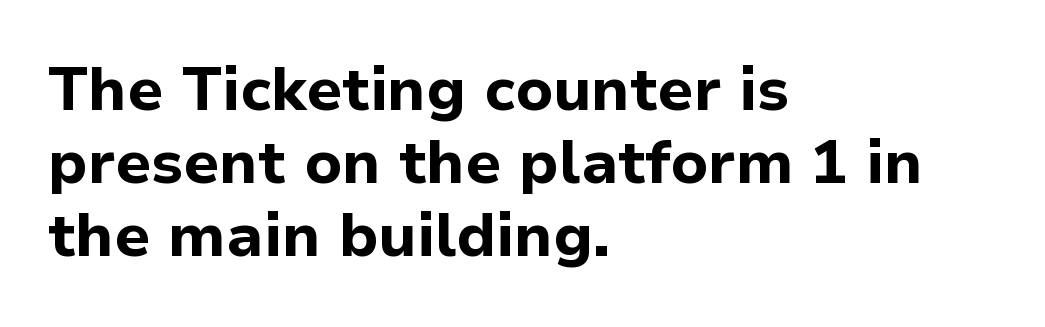
Observe the absence of serifs on each vertical stroke in this sample. Every stem runs plumb, perpendicular to the baseline. Letters rest on an invisible, unmarked baseline. Is the letter spacing exaggerated? No — it looks like the ordinary default. These words are printed bold, with thick strokes throughout. Leftover space on each line is placed entirely after the last word.
